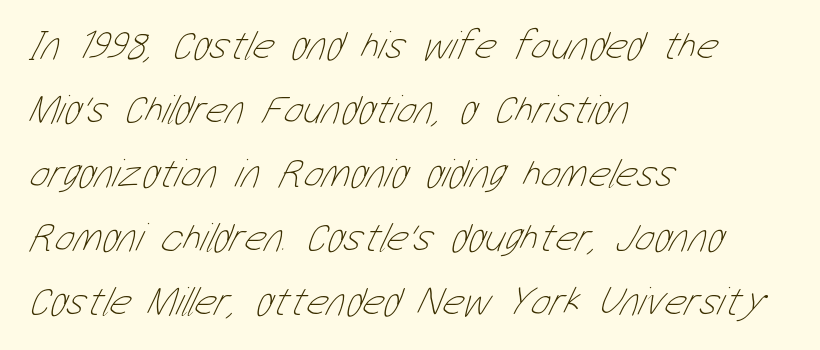
These lines are rendered in a variable-pitch font. Leading matches the norm, producing a regular column. Between one letter and the next there's only the usual sliver of space. This is not heavy type; no bold has been used. The string is rendered with underlining switched off.
